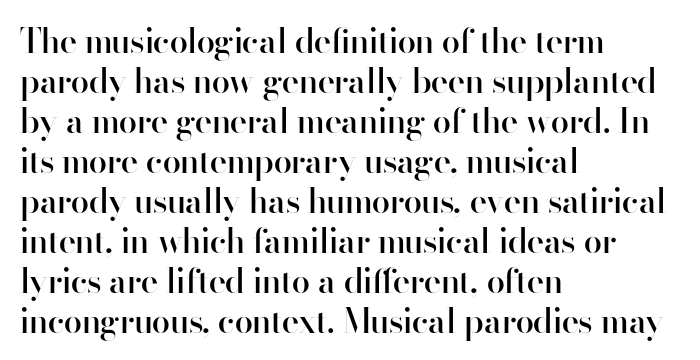
Weight: semibold (demi). Varying glyph widths throughout — classic text-font behaviour. Rendered with straight, roman letterforms. The designer went with a sans here, leaving each stem footless.
